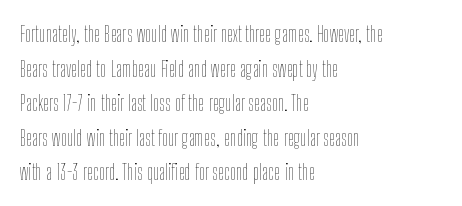
Which margin do the lines hug? The left one — the right edge is uneven. This is roman type, the default non-slanted kind. Summary of vertical rhythm: regular, with standard interline spacing. These glyphs show unthickened strokes, regular width or finer. The rendering keeps characters at their native spacing. The gap between lines stays unmarked.
